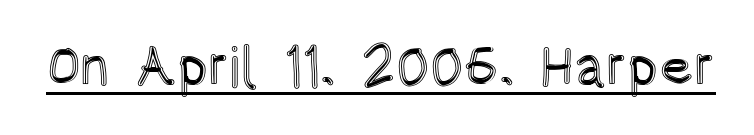
The image shows 56 px condensed type, upright; set normal letter spacing, underlined; a large x-height.
